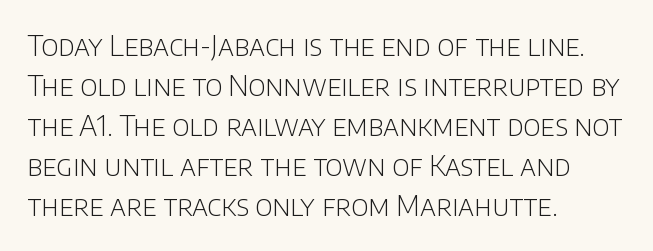
The compositor pushed each line to the left boundary. The leading is moderate, giving the passage an even texture. Unlike a traditional serif, this face leaves its strokes unadorned. Descenders hang freely into open space. In terms of letterspacing, this is plain default setting. It's the straight-up-and-down kind of type.
